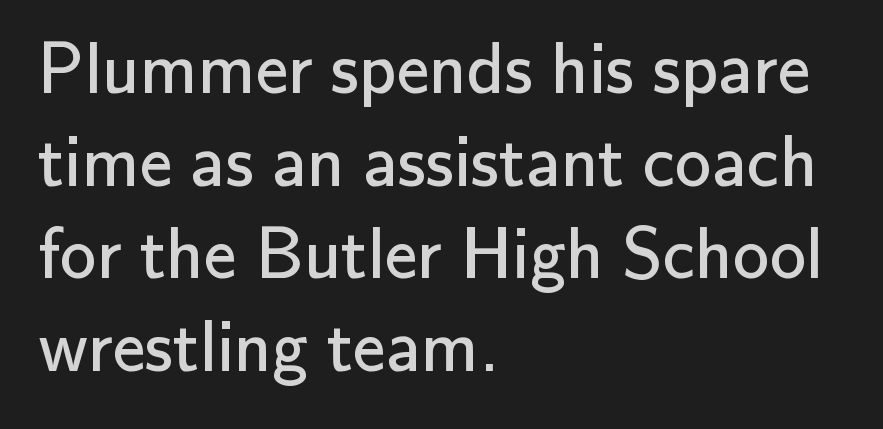
Q: Is the text bold? A: No.
Q: Is the text italic (slanted)? A: No, it is upright.
Q: Is the typeface a serif or a sans-serif typeface? A: Sans-serif.
Q: Is the text underlined? A: No.
Q: How is the paragraph aligned? A: Left-aligned.
Q: Is the spacing between letters normal or unusually wide? A: Normal.
Q: Is the spacing between lines tight, normal or loose? A: Normal.
Q: Width (condensed, normal, or wide)? A: Normal.
Q: Stroke contrast? A: Low.
Q: x-height? A: Small.
Q: Monospaced? A: No.
